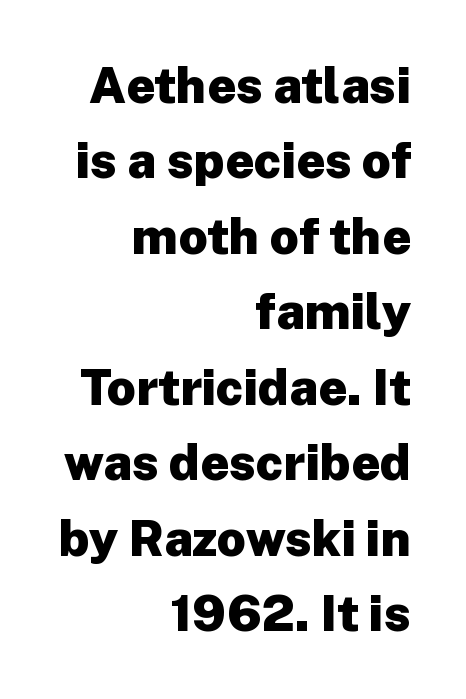
The passage shown is typeset with a sans-serif family. This sample has the flowing, uneven cadence of proportional lettering. The rendering anchors every line to the right-hand side. One glance says typical: line gaps are just what's usual. The type is set solid horizontally, with unmodified tracking. Honestly, there is no underline to notice here at all.
